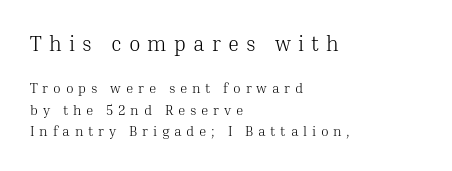
Q: Is the text bold? A: No.
Q: Is the text italic (slanted)? A: No, it is upright.
Q: Is the text underlined? A: No.
Q: How is the paragraph aligned? A: Left-aligned.
Q: Is the spacing between letters normal or unusually wide? A: Unusually wide.
Q: Is the spacing between lines tight, normal or loose? A: Normal.
Q: Which block of text is set in a larger size, the first (top) or the second (bottom)? A: The first (top) one.
